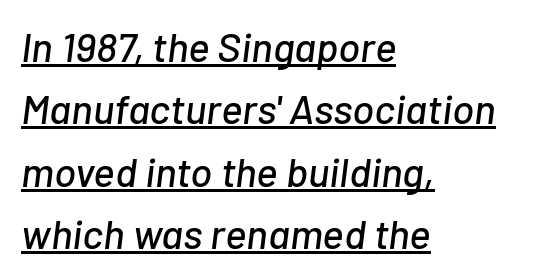
Caption: lettering with a line underneath. Observe the lean: these are italic letterforms. Character widths vary here, with narrow letters taking less room than wide ones. In CSS terms this would be text-align: left. The space between consecutive lines is moderate.
